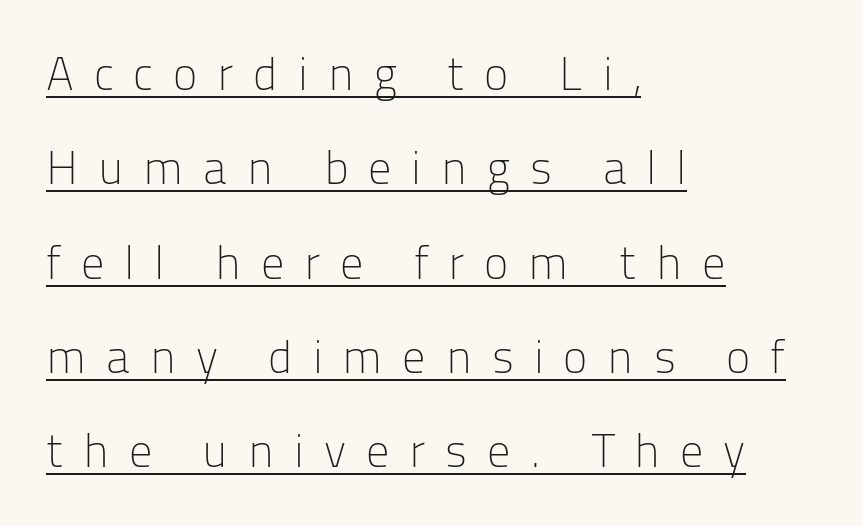
Q: Is the text bold? A: No.
Q: Is the text italic (slanted)? A: No, it is upright.
Q: Is the typeface a serif or a sans-serif typeface? A: Sans-serif.
Q: Is the text underlined? A: Yes.
Q: How is the paragraph aligned? A: Left-aligned.
Q: Is the spacing between letters normal or unusually wide? A: Unusually wide.
Q: Is the spacing between lines tight, normal or loose? A: Loose.
Q: Width (condensed, normal, or wide)? A: Normal.
Q: Stroke contrast? A: Low.
Q: x-height? A: Medium.
Q: Monospaced? A: No.
